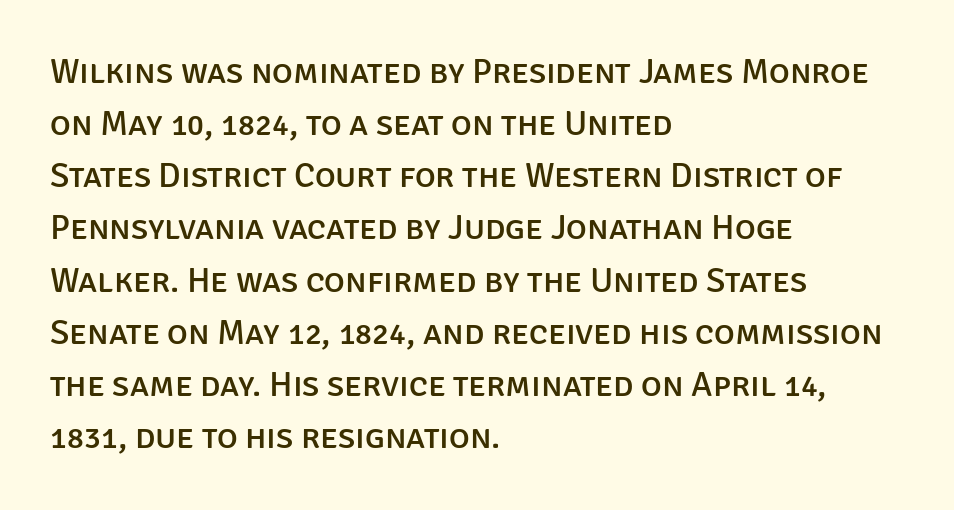
The rendering keeps characters at their native spacing. A normal amount of white space separates one row of letters from the next. Just letters on the line, the space beneath them empty. The glyphs in this specimen are sans serif.
